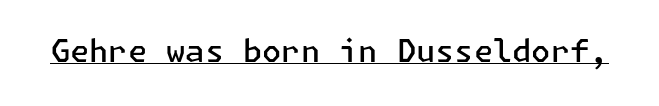
{"serif": "no", "italic": "no", "bold": "semi", "weight": "semibold", "width": "normal", "stroke_contrast": "low", "x_height": "medium", "underline": "yes", "letter_spacing": "normal", "letter_spacing_em": 0.0, "glyph_px": 31}
